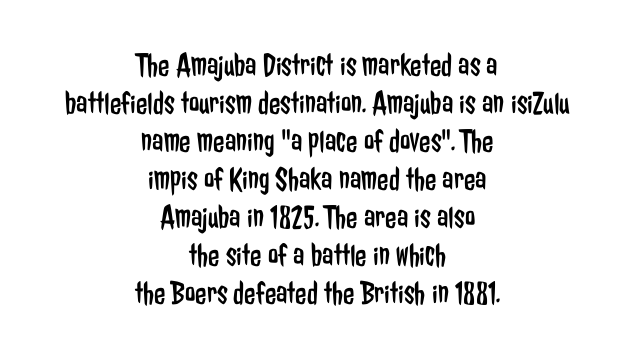
Alignment: centered. In terms of leading, this rendering errs on the cramped side. Every character sits straight up, as roman type does. Character widths vary here, with narrow letters taking less room than wide ones.
